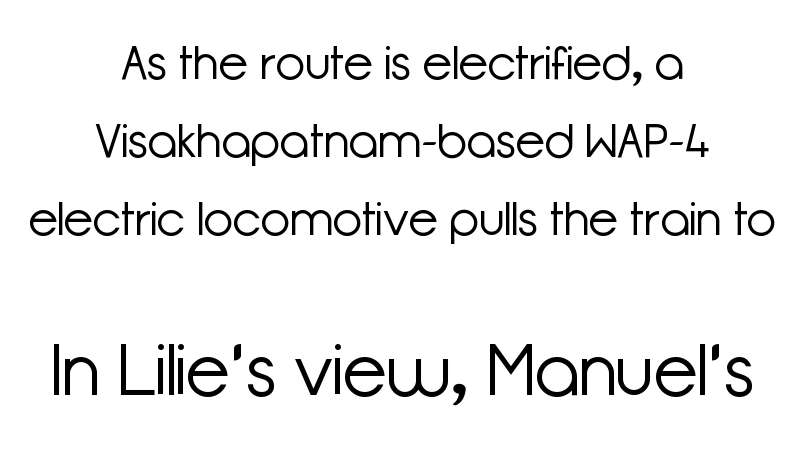
Just letters on the line, the space beneath them empty. The passage shown is typeset with a sans-serif family. Centered paragraph, ragged on both sides. Stems and bowls with no extra thickness — not bold. Summary of vertical rhythm: regular, with standard interline spacing. Bigger letters appear in the bottom chunk; the top chunk is reduced.
